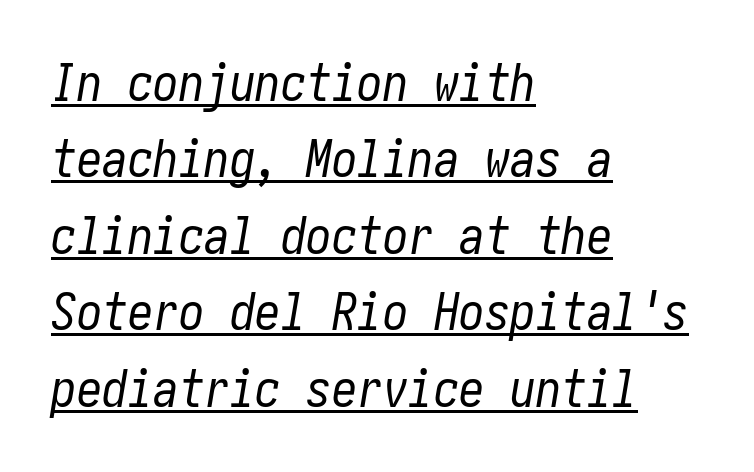
These lines are set flush left with a ragged right edge. Ink coverage per letter is moderate at most. Emphasis is given by a line drawn under the lettering. Posture: slanted. Normally led — the rows are evenly, conventionally spaced. Spacing between characters is what you'd get straight out of the box.
